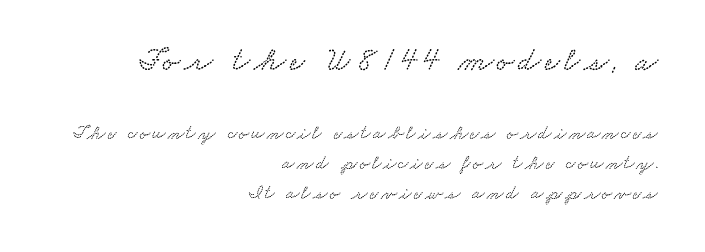
Proportional: the letters do not fall into vertical columns. Compare the two chunks: the upper has the greater cap height. The rows are spaced the way most documents space them. The rag falls on the left side of this text block. Descenders are the only things crossing below the line.
